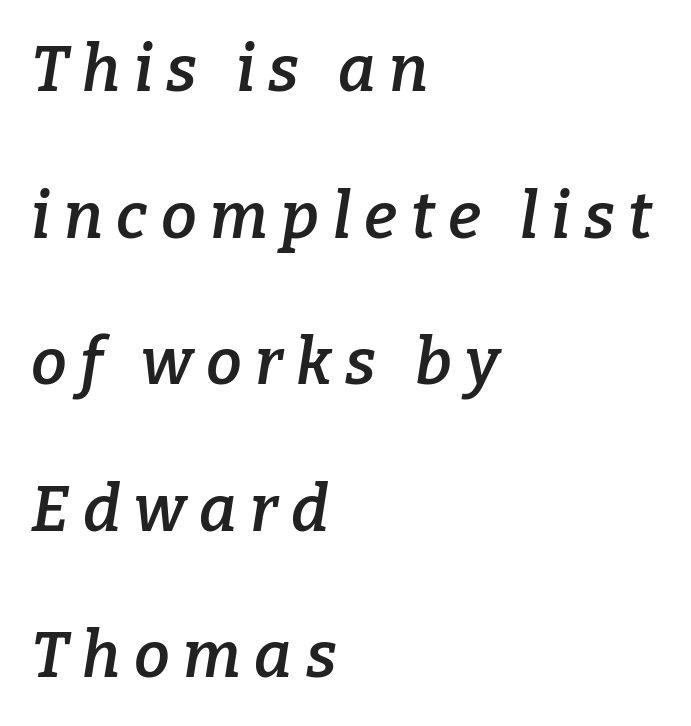
Q: Is the text bold? A: Semi-bold.
Q: Is the text italic (slanted)? A: Yes, it leans right by about 9 degrees.
Q: Is the typeface a serif or a sans-serif typeface? A: Serif.
Q: Is the text underlined? A: No.
Q: How is the paragraph aligned? A: Left-aligned.
Q: Is the spacing between letters normal or unusually wide? A: Unusually wide.
Q: Is the spacing between lines tight, normal or loose? A: Loose.
Q: Width (condensed, normal, or wide)? A: Normal.
Q: Stroke contrast? A: Low.
Q: x-height? A: Medium.
Q: Monospaced? A: No.
